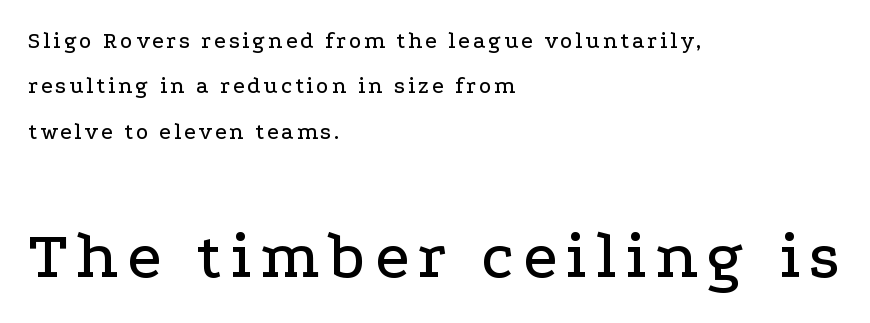
Q: Is the text italic (slanted)? A: No, it is upright.
Q: Is the typeface a serif or a sans-serif typeface? A: Serif.
Q: Is the text underlined? A: No.
Q: How is the paragraph aligned? A: Left-aligned.
Q: Is the spacing between lines tight, normal or loose? A: Loose.
Q: Which block of text is set in a larger size, the first (top) or the second (bottom)? A: The second (bottom) one.
Q: Width (condensed, normal, or wide)? A: Wide.
Q: Stroke contrast? A: Low.
Q: x-height? A: Medium.
Q: Monospaced? A: No.
